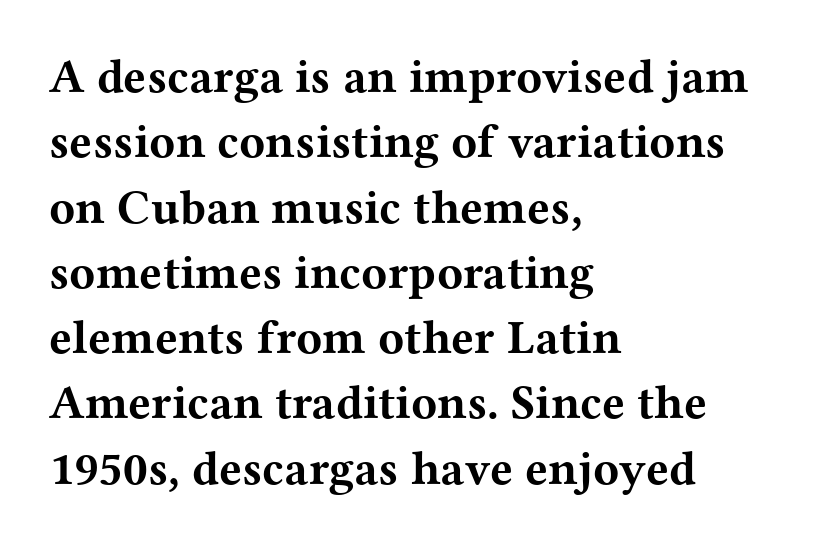
The image shows 48 px bold, wide serif type, upright; set left-aligned, normal line spacing (1.36x), normal letter spacing, not underlined; medium stroke contrast and a medium x-height.
